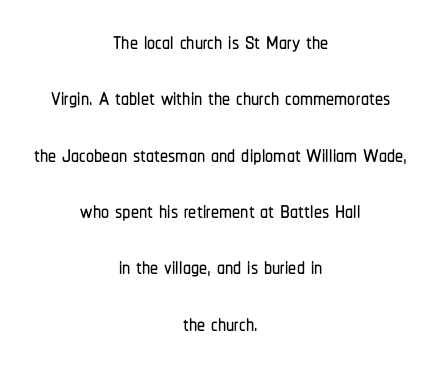
You could call the tracking neutral — neither tight nor loose. No italicization has been applied; the sample stays upright. Nothing sits at the stroke ends, so this counts as sans-serif. Each row of text sits above clean, open space. Here the designer chose a conventional face with non-uniform glyph widths. The passage is arranged like a title page — every line centered.
